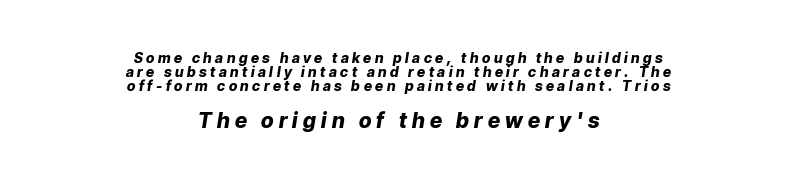
The image shows 21 px bold type, italic (leaning right); set centered, tight line spacing (0.99x), unusually wide letter spacing (+0.25 em), not underlined; the second (bottom) block is 1.5x larger.
